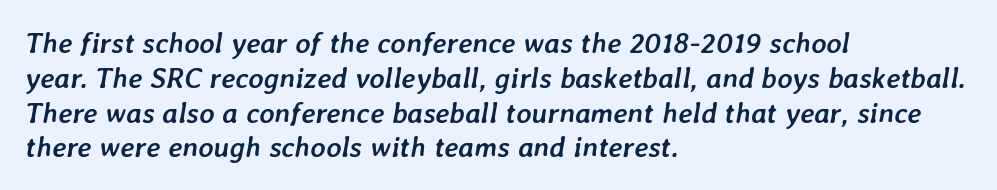
{"italic": "yes", "lean": "right", "slant_degrees": 7, "bold": "yes", "weight": "semibold", "width": "normal", "stroke_contrast": "low", "x_height": "medium", "monospaced": "no", "underline": "no", "align": "left", "line_spacing_ratio": 1.2, "letter_spacing": "normal", "letter_spacing_em": 0.0, "glyph_px": 29}
